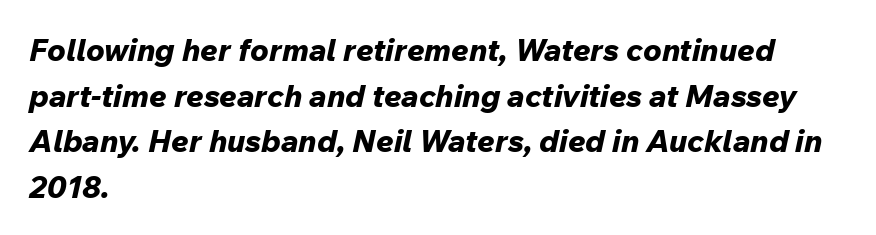
{"italic": "yes", "lean": "right", "slant_degrees": 12, "bold": "yes", "weight": "bold", "width": "normal", "stroke_contrast": "low", "x_height": "medium", "monospaced": "no", "underline": "no", "align": "left", "line_spacing": "normal", "line_spacing_ratio": 1.47, "letter_spacing": "normal", "letter_spacing_em": 0.0, "glyph_px": 31}
